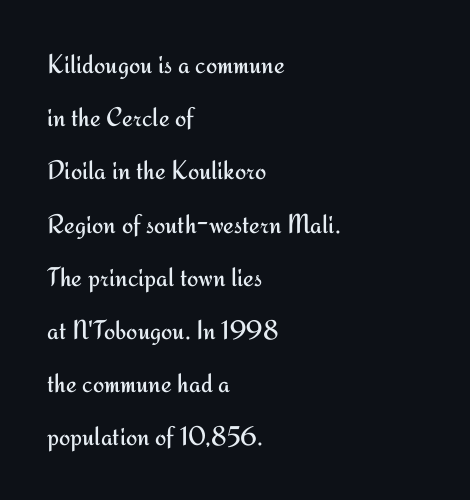
{"italic": "no", "bold": "no", "underline": "no", "align": "left", "line_spacing": "loose", "line_spacing_ratio": 1.97, "letter_spacing": "normal", "letter_spacing_em": 0.0, "glyph_px": 27}
